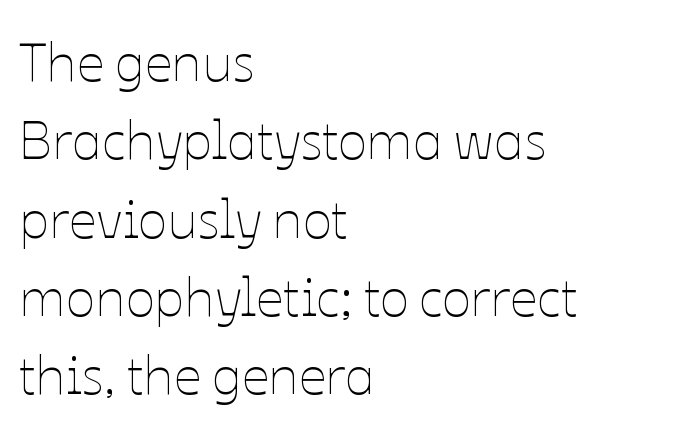
{"italic": "no", "bold": "no", "weight": "thin", "width": "normal", "stroke_contrast": "low", "x_height": "medium", "monospaced": "no", "underline": "no", "align": "left", "line_spacing": "normal", "line_spacing_ratio": 1.45, "letter_spacing": "normal", "letter_spacing_em": 0.0, "glyph_px": 54}
